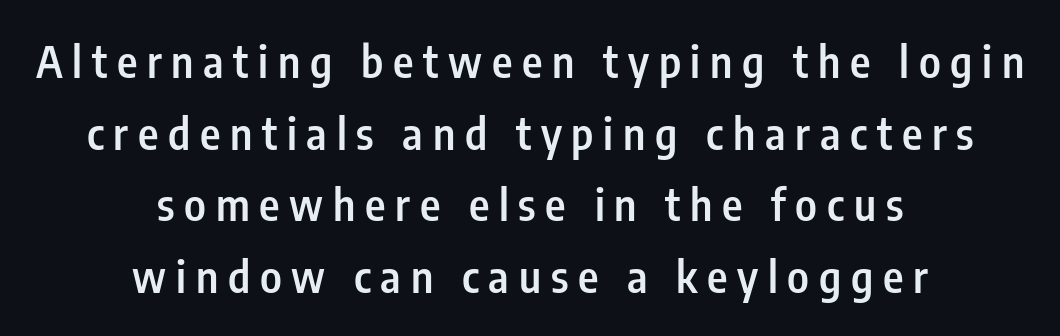
These lines were composed using upright roman letters. The font family rendered here belongs to the sans-serif group. One glance says typical: line gaps are just what's usual. The typesetter chose a symmetrical, centered arrangement here. Semibold letterforms, between regular and bold.
